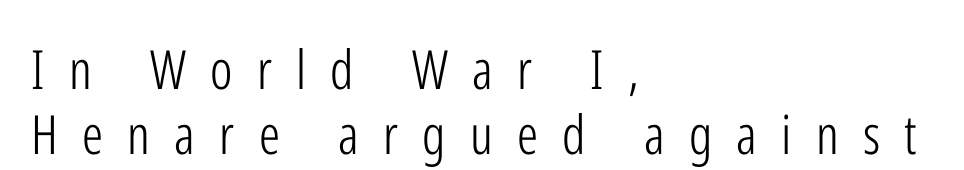
The image shows 54 px light, condensed sans-serif type, upright; set left-aligned, line spacing 1.2x, unusually wide letter spacing (+0.45 em), not underlined; low stroke contrast and a medium x-height.
